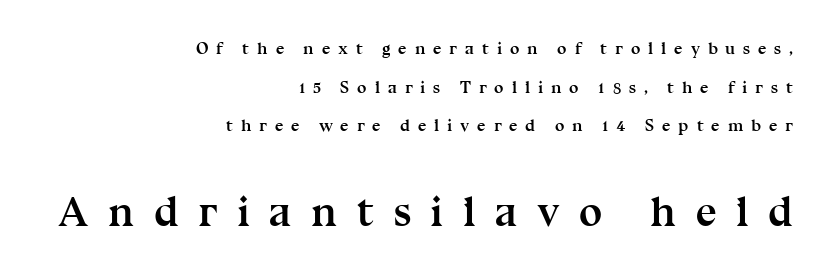
The image shows 42 px semibold serif type, upright; set right-aligned, loose line spacing (2.27x), unusually wide letter spacing (+0.46 em), not underlined; the second (bottom) block is 2.47x larger; medium stroke contrast and a medium x-height.
